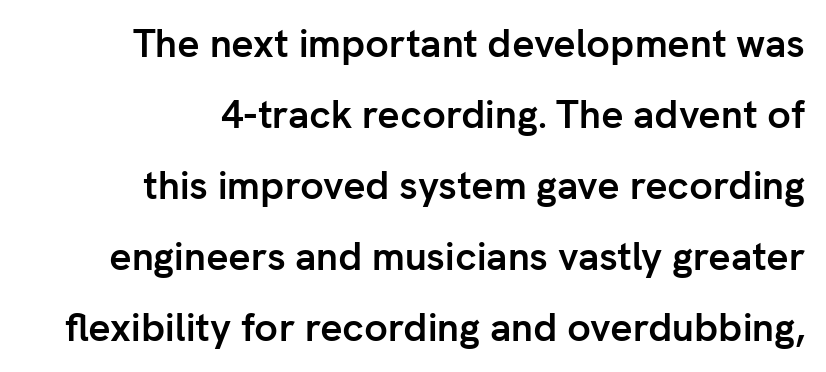
Q: Is the text bold? A: Yes.
Q: Is the text italic (slanted)? A: No, it is upright.
Q: Is the typeface a serif or a sans-serif typeface? A: Sans-serif.
Q: Is the text underlined? A: No.
Q: How is the paragraph aligned? A: Right-aligned.
Q: Is the spacing between letters normal or unusually wide? A: Normal.
Q: Width (condensed, normal, or wide)? A: Normal.
Q: Stroke contrast? A: Low.
Q: x-height? A: Medium.
Q: Monospaced? A: No.
